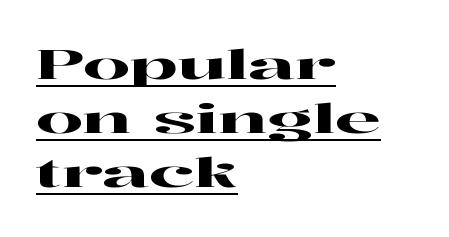
Q: Is the text italic (slanted)? A: No, it is upright.
Q: Is the typeface a serif or a sans-serif typeface? A: Serif.
Q: Is the text underlined? A: Yes.
Q: How is the paragraph aligned? A: Left-aligned.
Q: Is the spacing between letters normal or unusually wide? A: Normal.
Q: Is the spacing between lines tight, normal or loose? A: Normal.
Q: Width (condensed, normal, or wide)? A: Wide.
Q: Stroke contrast? A: High.
Q: x-height? A: Medium.
Q: Monospaced? A: No.
